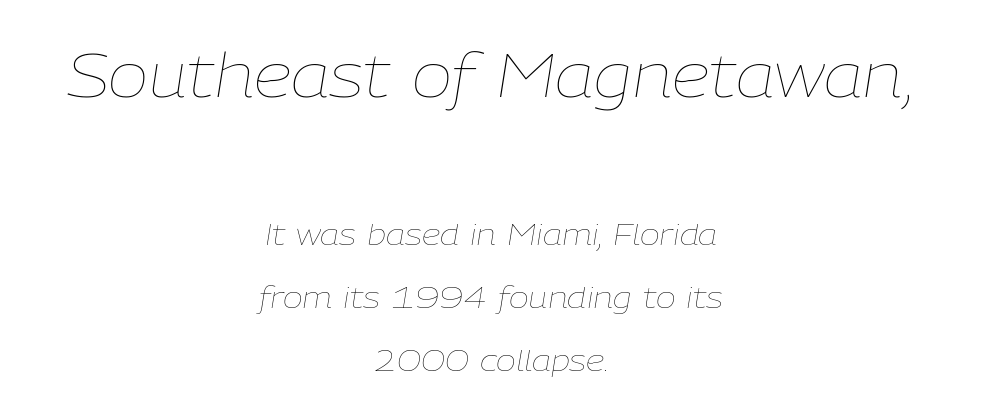
Character widths vary here, with narrow letters taking less room than wide ones. Slanted lettering throughout. What stands out about the letter spacing? Nothing — it is the standard amount. Baseline-to-baseline distance is far greater than the letter height.
